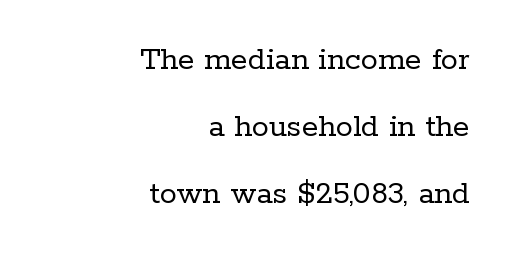
A typesetter would call this zero additional tracking. Only glyphs here, with clear space below each row. Spacing verdict: proportional, widths tailored to each character. Layout note: lines flush right. Compared with a typical body face, this is equally light or lighter still. Posture: straight, roman, zero tilt.
